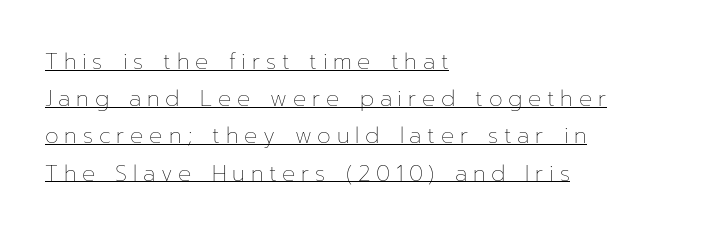
Casual observation: everything's shoved over to the left. Does the leading feel generous? No, just average. The letters are spread apart with noticeably loose tracking. The passage shown is underscored from start to finish. Letters have the restrained weight of plain body copy at most. The lettering holds an erect, upright posture throughout.
